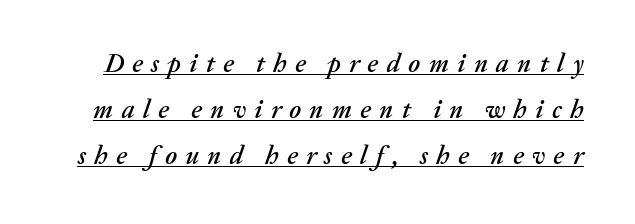
Q: Is the text italic (slanted)? A: Yes, it leans right by about 20 degrees.
Q: Is the text underlined? A: Yes.
Q: Is the spacing between letters normal or unusually wide? A: Unusually wide.
